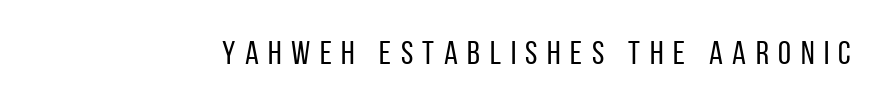
Decoration check: the copy has no underline. Look at the bottom of the vertical strokes: they stop flat, with no serifs. How are the letters spaced? Widely, with obvious added tracking. No chunkiness to these letters — they're not bold. The specimen reads as upright at a glance. Is this a fixed-width face? No — the glyphs have proportional, varying widths.
